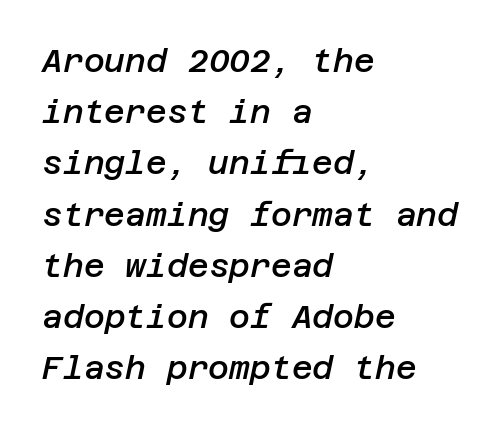
Would a proofreader flag this as italicized? Yes. Check under the words: just untouched page. Honestly, the row spacing looks completely unremarkable. Teacher's note: observe the even left margin — that is flush-left alignment. The font is running at a semibold setting, under full bold. Between one letter and the next there's only the usual sliver of space.
